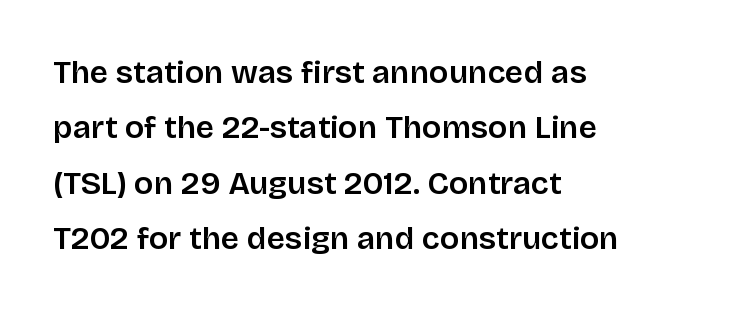
The image shows 32 px sans-serif type, upright; set left-aligned, line spacing 1.73x, normal letter spacing, not underlined; low stroke contrast and a large x-height.
